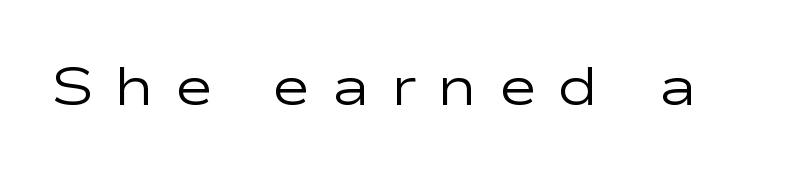
The image shows 53 px regular-weight, wide sans-serif type, upright; set unusually wide letter spacing (+0.39 em), not underlined; low stroke contrast and a medium x-height.
